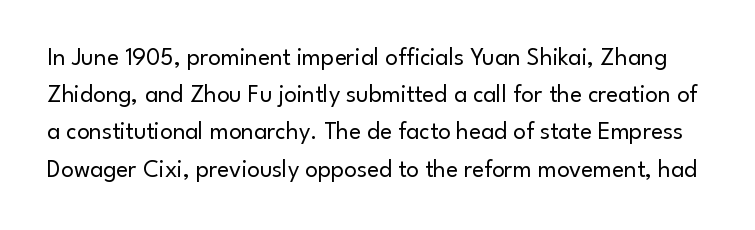
The line-height multiplier appears to be the usual default. Stroke thickness stays within the range of a standard reading face or lighter. If you drew a line through each stem, it would be perfectly vertical. The zone under the glyphs is completely vacant.
